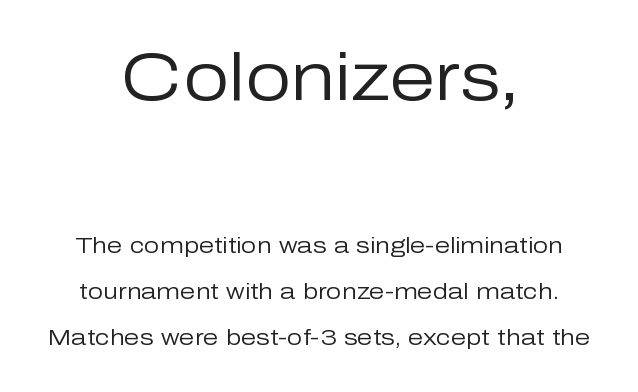
The image shows 66 px regular-weight sans-serif type, upright; set centered, loose line spacing (2.09x), normal letter spacing, not underlined; the first (top) block is 3.0x larger; low stroke contrast and a medium x-height.
